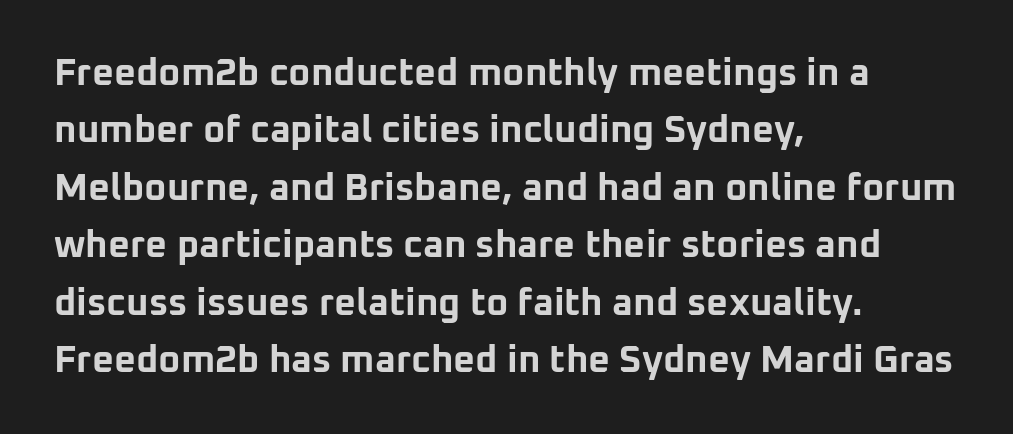
Q: Is the text bold? A: Yes.
Q: Is the text italic (slanted)? A: No, it is upright.
Q: Is the typeface a serif or a sans-serif typeface? A: Sans-serif.
Q: Is the text underlined? A: No.
Q: How is the paragraph aligned? A: Left-aligned.
Q: Is the spacing between letters normal or unusually wide? A: Normal.
Q: Is the spacing between lines tight, normal or loose? A: Normal.
Q: Width (condensed, normal, or wide)? A: Normal.
Q: Stroke contrast? A: Low.
Q: x-height? A: Medium.
Q: Monospaced? A: No.
